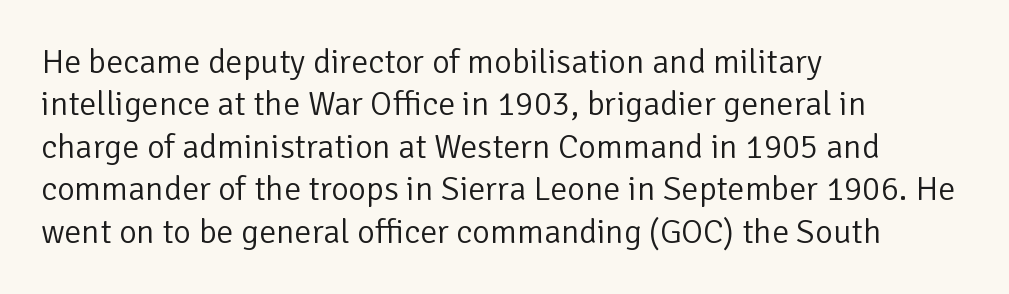
Q: Is the text bold? A: No.
Q: Is the text italic (slanted)? A: No, it is upright.
Q: Is the typeface a serif or a sans-serif typeface? A: Sans-serif.
Q: Is the text underlined? A: No.
Q: How is the paragraph aligned? A: Left-aligned.
Q: Is the spacing between letters normal or unusually wide? A: Normal.
Q: Is the spacing between lines tight, normal or loose? A: Normal.
Q: Width (condensed, normal, or wide)? A: Normal.
Q: Stroke contrast? A: Low.
Q: x-height? A: Medium.
Q: Monospaced? A: No.
